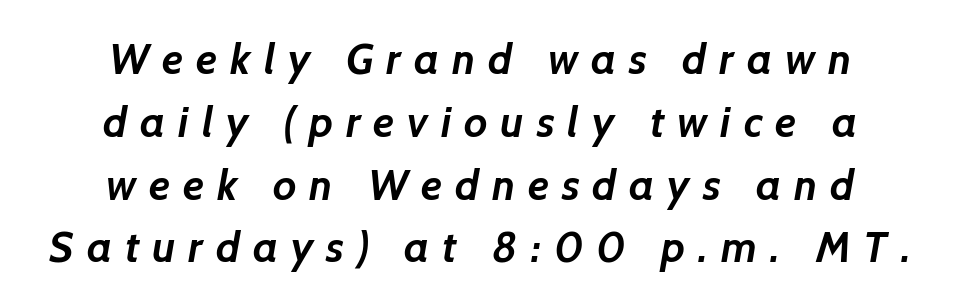
Is the block centered? Yes — each line is placed symmetrically about the middle. Look at the stroke-to-counter ratio: heavy, a bold. The specimen omits any rule beneath the text block's lines. This sample keeps an unexceptional amount of space between lines.
